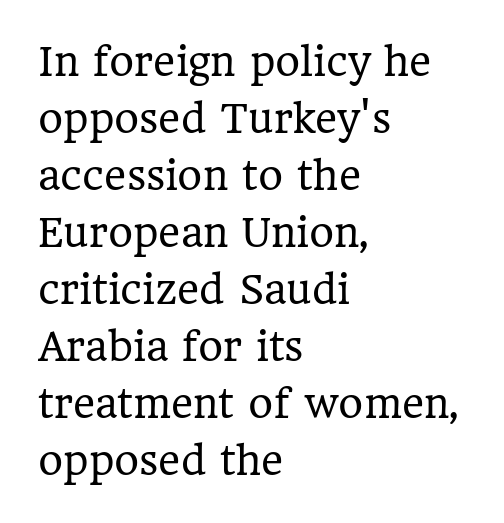
Q: Is the text bold? A: No.
Q: Is the text italic (slanted)? A: No, it is upright.
Q: Is the typeface a serif or a sans-serif typeface? A: Serif.
Q: Is the text underlined? A: No.
Q: How is the paragraph aligned? A: Left-aligned.
Q: Is the spacing between letters normal or unusually wide? A: Normal.
Q: Is the spacing between lines tight, normal or loose? A: Normal.
Q: Width (condensed, normal, or wide)? A: Normal.
Q: Stroke contrast? A: Low.
Q: x-height? A: Medium.
Q: Monospaced? A: No.
